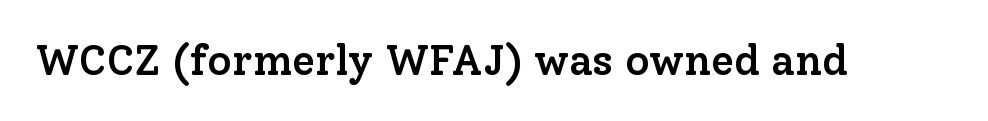
Stems and bowls a touch heavier than normal — semibold. The rendering uses natural spacing where letterforms have individual widths. Has an underline been added? It has not. Designer's note — italics off, roman on.
